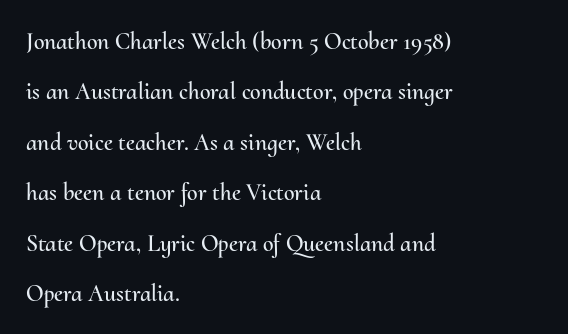
The image shows 24 px text type, upright; set left-aligned, loose line spacing (2.1x), normal letter spacing, not underlined.
